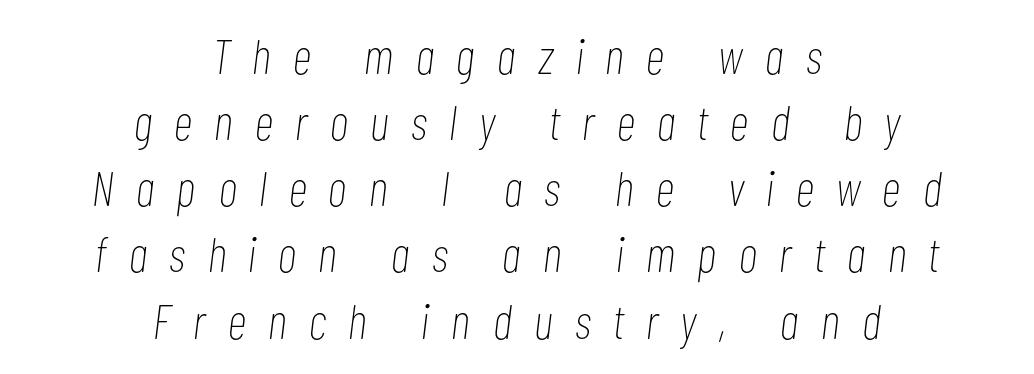
A typesetter would call this heavily tracked-out type. The specimen omits any rule beneath the text block's lines. Looks like regular typesetting: each glyph gets only the width it needs. Evenly set lines give the paragraph a standard silhouette.
